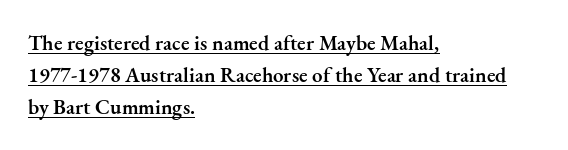
If you drew a ruler down the left edge, every line would touch it. Does extra space separate the letters? No, they use regular spacing. Emphasis by weight is partial: semibold. Baseline-to-baseline distance is the conventional proportion of letter height. The lettering holds an erect, upright posture throughout. These characters rest on top of a visible drawn line.
